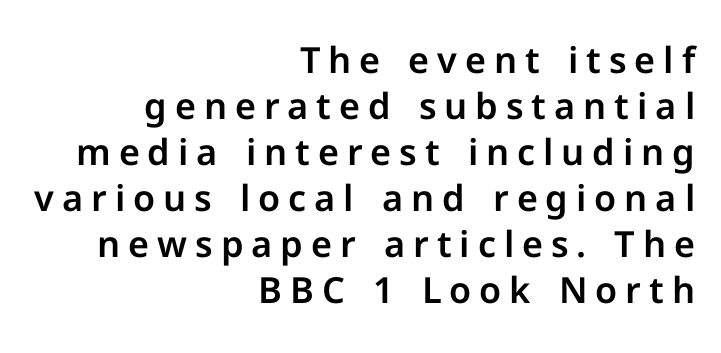
Q: Is the text italic (slanted)? A: No, it is upright.
Q: Is the typeface a serif or a sans-serif typeface? A: Sans-serif.
Q: Is the text underlined? A: No.
Q: How is the paragraph aligned? A: Right-aligned.
Q: Is the spacing between letters normal or unusually wide? A: Unusually wide.
Q: Is the spacing between lines tight, normal or loose? A: Normal.
Q: Width (condensed, normal, or wide)? A: Normal.
Q: Stroke contrast? A: Low.
Q: x-height? A: Medium.
Q: Monospaced? A: No.
